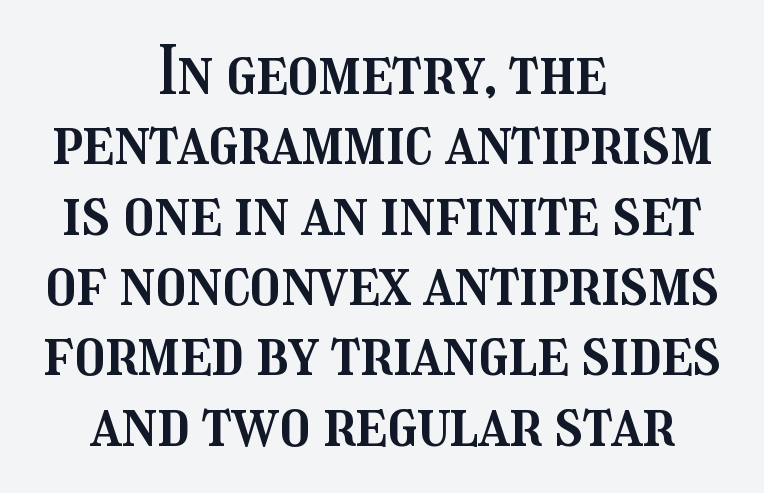
Each word holds together tightly as a unit, with standard inter-letter gaps. Nope, not italic — everything's standing straight. Typeset on center — no edge is straight. Bare-footed words on every line. The block of text is dense from top to bottom, with scant space between rows. The passage shown is typed in a proportional face where columns would drift.
